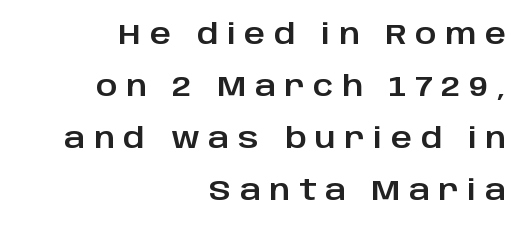
The image shows 29 px sans-serif type, upright; set right-aligned, line spacing 1.79x, unusually wide letter spacing (+0.3 em), not underlined; low stroke contrast and a large x-height.
